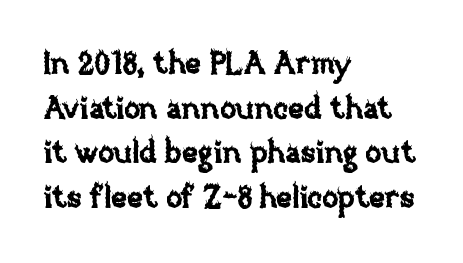
The image shows 30 px text type, upright; set left-aligned, normal line spacing (1.49x), normal letter spacing, not underlined; low stroke contrast and a large x-height.
